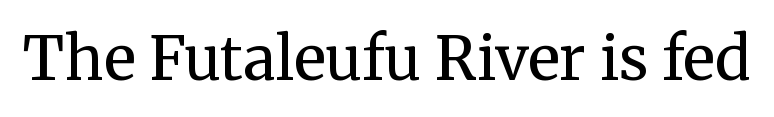
Just letters on the line, the space beneath them empty. You can tell from the footed stems that serif type was used. Each letter keeps its own natural width here, so spacing adapts to shape. In terms of letterspacing, this is plain default setting. The type sits square on the baseline with zero lean.
